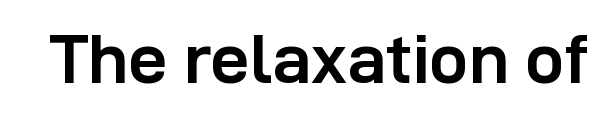
Q: Is the text bold? A: Yes.
Q: Is the text italic (slanted)? A: No, it is upright.
Q: Is the typeface a serif or a sans-serif typeface? A: Sans-serif.
Q: Is the text underlined? A: No.
Q: Is the spacing between letters normal or unusually wide? A: Normal.
Q: Width (condensed, normal, or wide)? A: Normal.
Q: Stroke contrast? A: Low.
Q: x-height? A: Medium.
Q: Monospaced? A: No.
